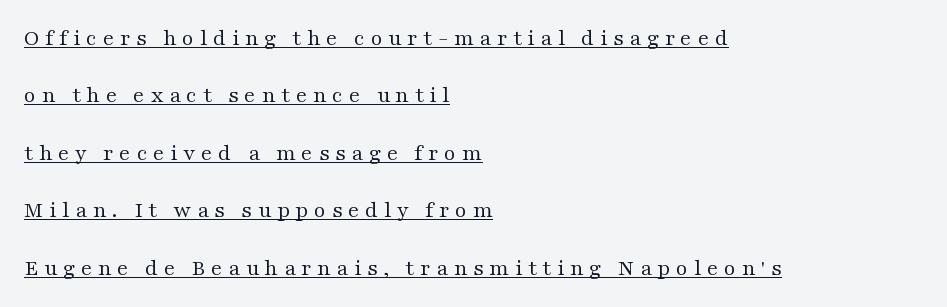
The image shows 23 px text type, upright; set left-aligned, loose line spacing (2.5x), unusually wide letter spacing (+0.24 em), underlined.
